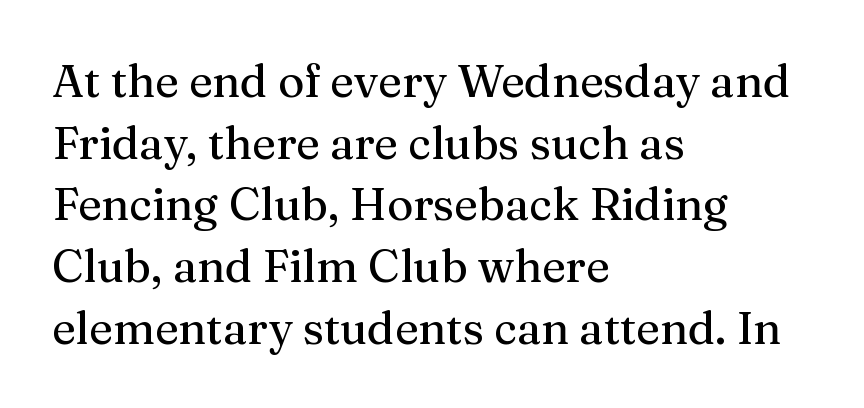
The image shows 45 px serif type, upright; set left-aligned, normal line spacing (1.37x), normal letter spacing, not underlined; medium stroke contrast and a medium x-height.
